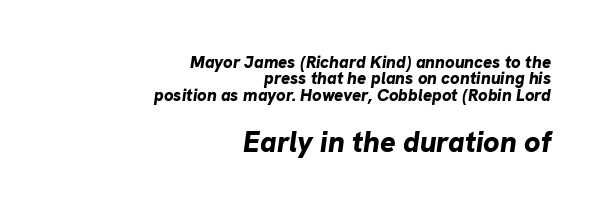
Proportional: the letters do not fall into vertical columns. The rendering applies a slant to the glyphs. Does the leading feel generous? Not at all — it's pinched. The string is rendered with underlining switched off. Line endings align vertically; line beginnings do not.
